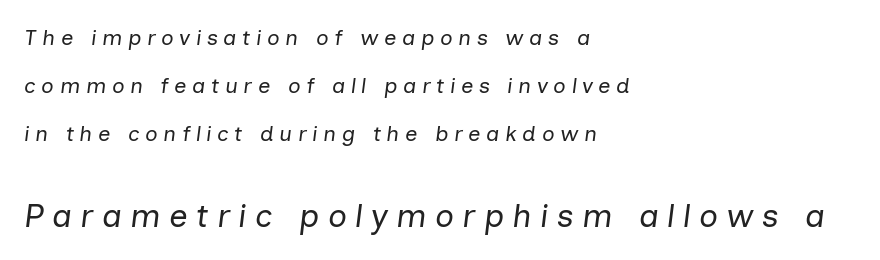
The vertical gap from one line to the next is large. These lines have a slow, spaced-out rhythm from letter to letter. It's the slanting kind of type. The cut favours lightness, reaching ordinary text weight at its darkest.
